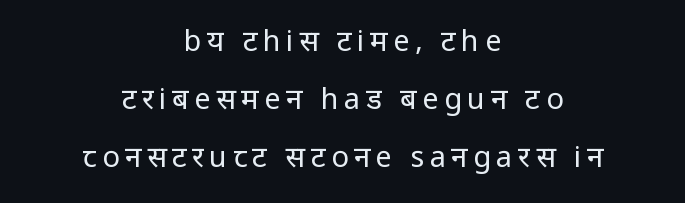
The image shows 29 px regular-weight, condensed sans-serif type, upright; set centered, loose line spacing (2.0x), not underlined; low stroke contrast and a large x-height.
